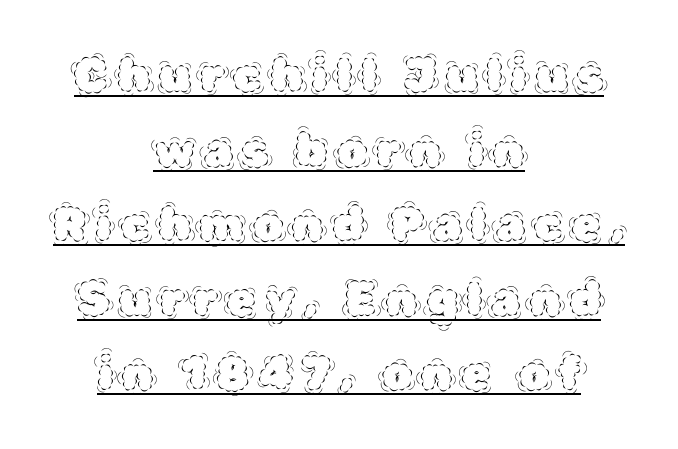
The image shows 46 px thin type, upright; set centered, normal line spacing (1.62x), unusually wide letter spacing (+0.21 em), underlined; a large x-height.
